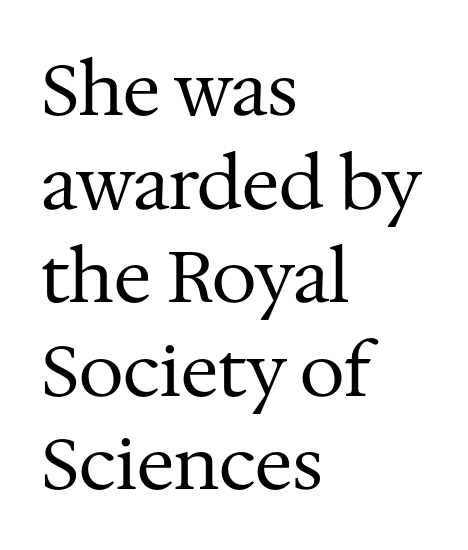
{"serif": "yes", "italic": "no", "bold": "no", "weight": "regular", "width": "normal", "stroke_contrast": "medium", "x_height": "medium", "monospaced": "no", "underline": "no", "align": "left", "line_spacing": "normal", "line_spacing_ratio": 1.3, "letter_spacing": "normal", "letter_spacing_em": 0.0, "glyph_px": 72}
